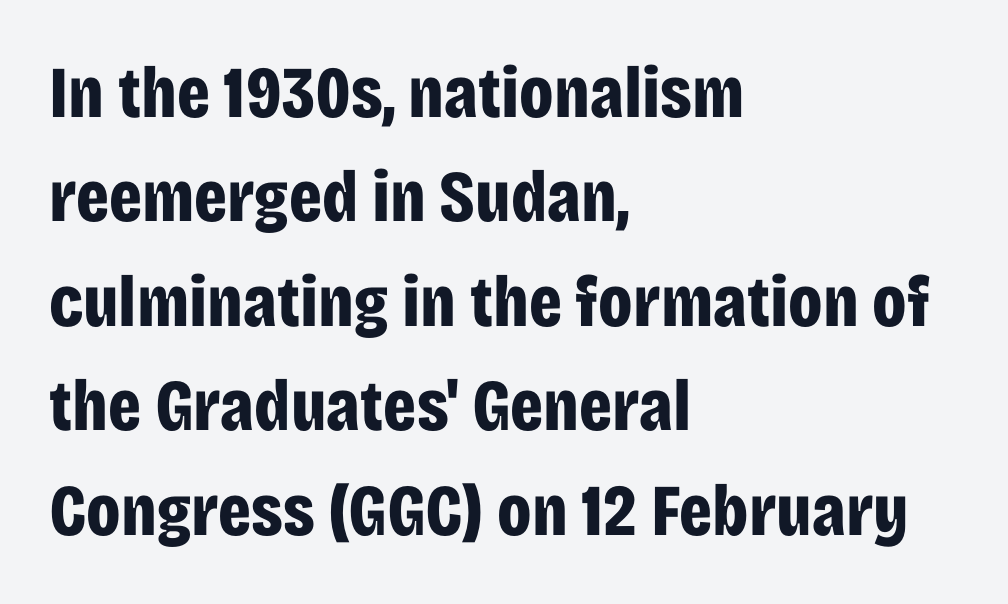
The image shows 73 px bold, condensed sans-serif type, upright; set left-aligned, normal line spacing (1.43x), normal letter spacing, not underlined; low stroke contrast and a large x-height.
